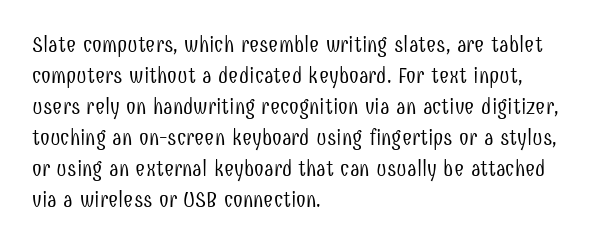
{"italic": "no", "bold": "no", "underline": "no", "align": "left", "line_spacing": "normal", "line_spacing_ratio": 1.41, "letter_spacing": "normal", "letter_spacing_em": 0.0, "glyph_px": 22}
